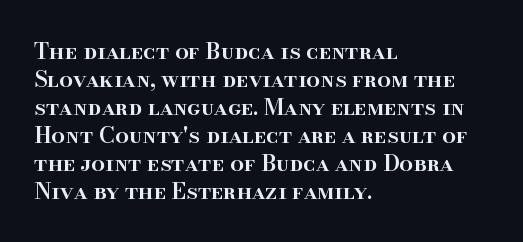
Q: Is the text bold? A: Semi-bold.
Q: Is the text italic (slanted)? A: No, it is upright.
Q: Is the text underlined? A: No.
Q: How is the paragraph aligned? A: Left-aligned.
Q: Is the spacing between letters normal or unusually wide? A: Normal.
Q: Is the spacing between lines tight, normal or loose? A: Normal.
